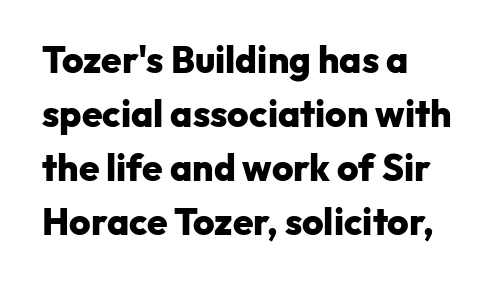
The image shows 37 px heavy sans-serif type, upright; set left-aligned, normal line spacing (1.46x), normal letter spacing, not underlined; low stroke contrast and a medium x-height.
